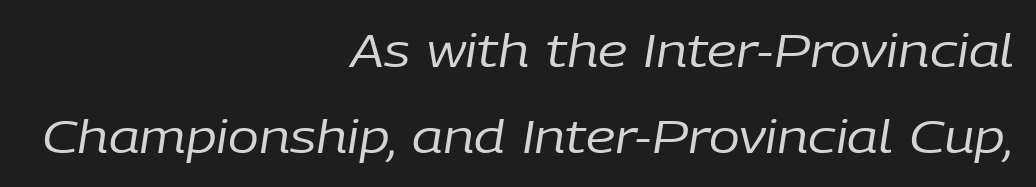
The image shows 46 px regular-weight type, italic (leaning right); set right-aligned, line spacing 1.88x, normal letter spacing, not underlined; low stroke contrast and a medium x-height.
